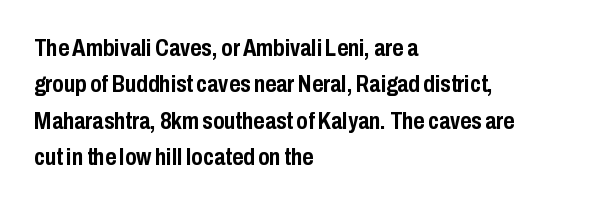
{"italic": "no", "bold": "yes", "underline": "no", "align": "left", "line_spacing": "normal", "line_spacing_ratio": 1.52, "letter_spacing": "normal", "letter_spacing_em": 0.0, "glyph_px": 24}
